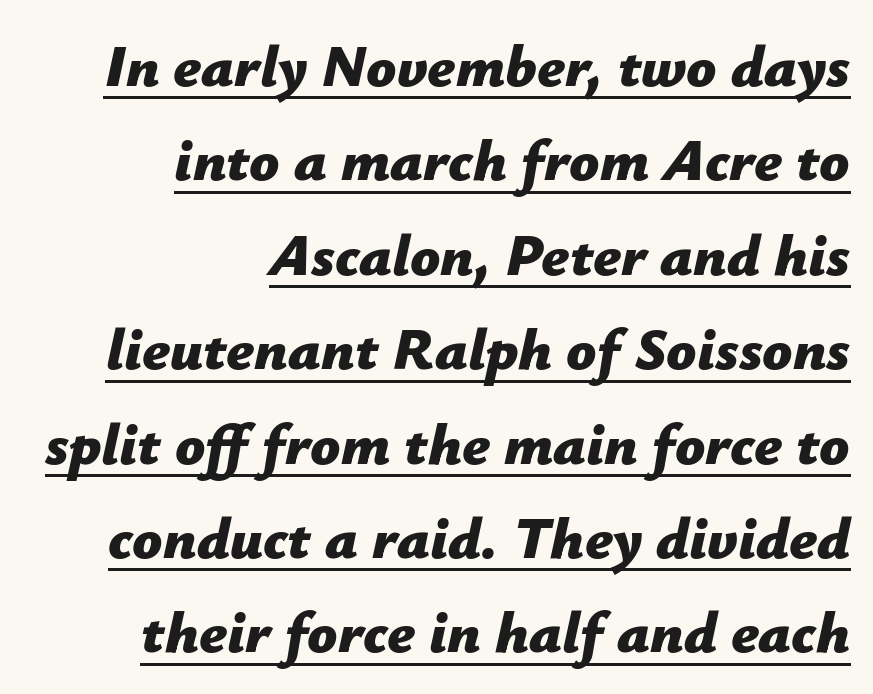
The image shows 59 px bold type, italic (leaning right); set right-aligned, normal line spacing (1.6x), normal letter spacing, underlined; low stroke contrast and a medium x-height.
